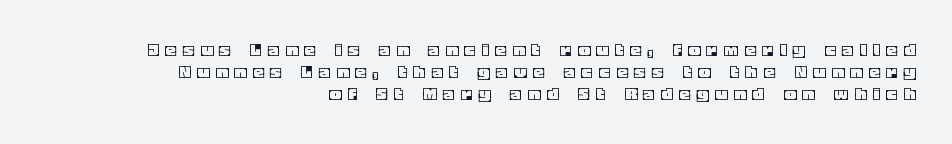
Q: Is the text italic (slanted)? A: No, it is upright.
Q: Is the text underlined? A: No.
Q: How is the paragraph aligned? A: Right-aligned.
Q: Is the spacing between letters normal or unusually wide? A: Unusually wide.
Q: Is the spacing between lines tight, normal or loose? A: Tight.
